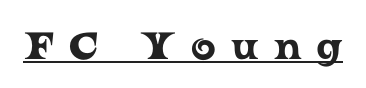
The image shows 38 px wide serif type, upright; set unusually wide letter spacing (+0.4 em), underlined; low stroke contrast and a medium x-height.
